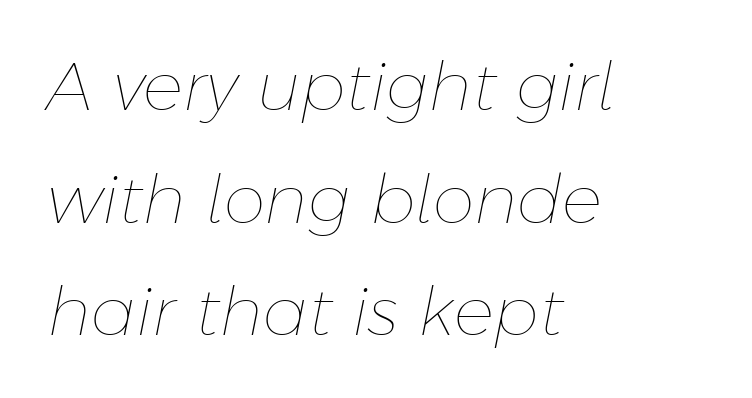
{"italic": "yes", "lean": "right", "slant_degrees": 11, "bold": "no", "weight": "thin", "width": "normal", "stroke_contrast": "low", "x_height": "medium", "monospaced": "no", "underline": "no", "align": "left", "line_spacing": "normal", "line_spacing_ratio": 1.68, "letter_spacing": "normal", "letter_spacing_em": 0.0, "glyph_px": 67}
